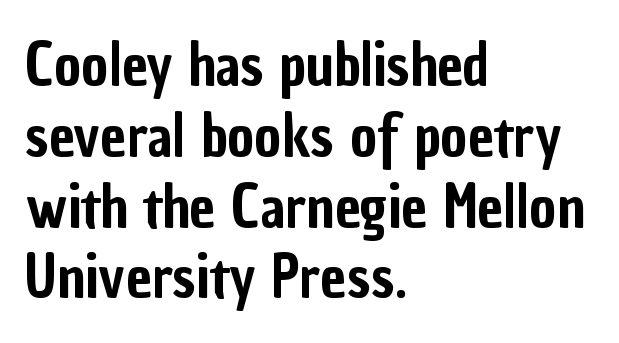
{"serif": "no", "italic": "no", "width": "condensed", "stroke_contrast": "low", "x_height": "medium", "monospaced": "no", "underline": "no", "align": "left", "line_spacing_ratio": 1.22, "letter_spacing": "normal", "letter_spacing_em": 0.0, "glyph_px": 58}
